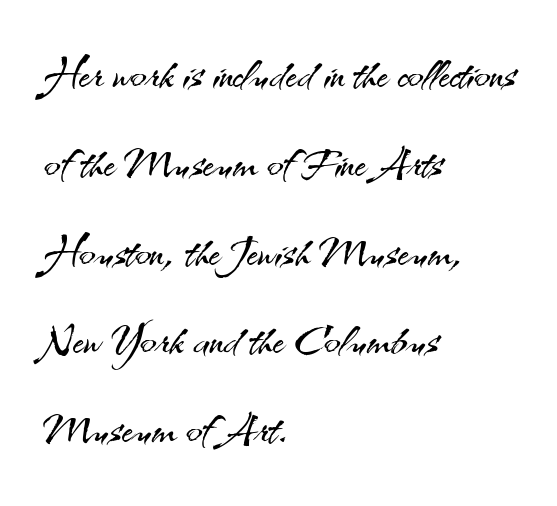
The rendering anchors every line to the left-hand side. The cut favours lightness, reaching ordinary text weight at its darkest. Look at the bottom of the vertical strokes: they stop flat, with no serifs.
